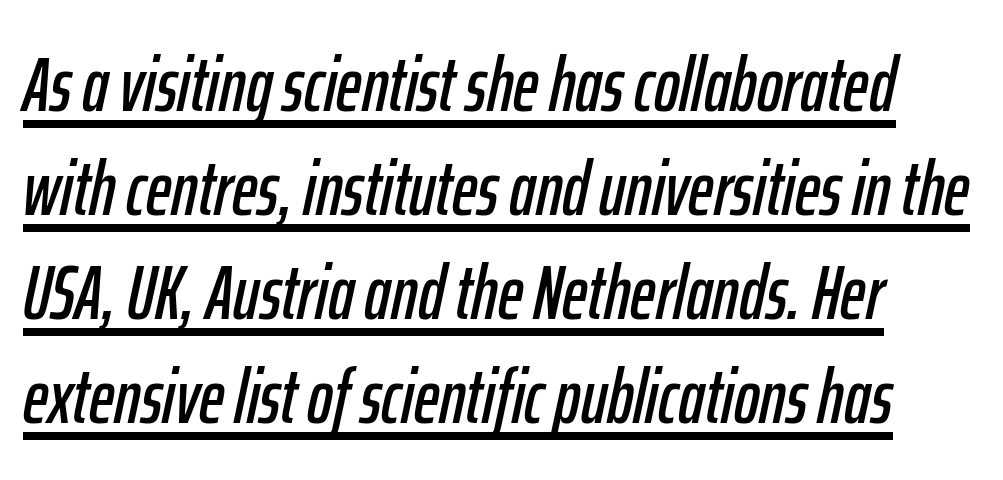
Q: Is the text italic (slanted)? A: Yes, it leans right by about 12 degrees.
Q: Is the text underlined? A: Yes.
Q: How is the paragraph aligned? A: Left-aligned.
Q: Is the spacing between letters normal or unusually wide? A: Normal.
Q: Is the spacing between lines tight, normal or loose? A: Normal.
Q: Width (condensed, normal, or wide)? A: Condensed.
Q: Stroke contrast? A: Low.
Q: x-height? A: Medium.
Q: Monospaced? A: No.
